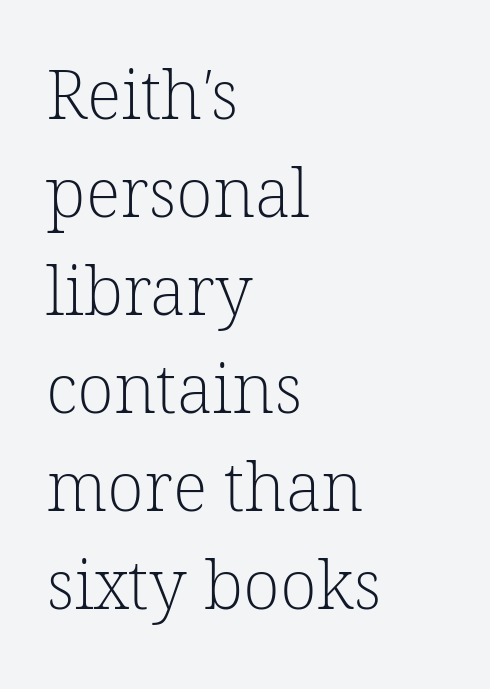
The image shows 68 px light serif type; set left-aligned, normal line spacing (1.44x), normal letter spacing, not underlined; low stroke contrast and a medium x-height.
